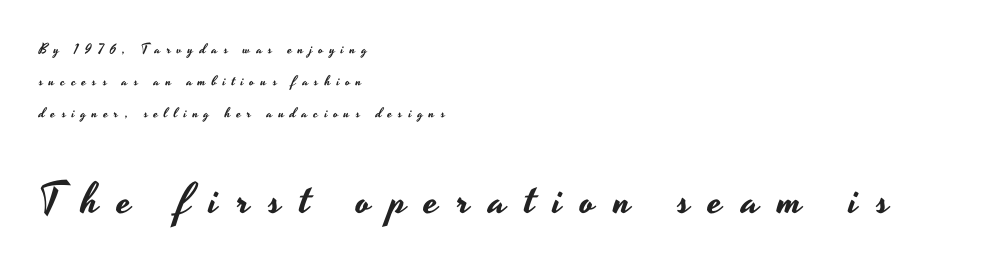
{"serif": "no", "width": "wide", "stroke_contrast": "low", "x_height": "small", "monospaced": "no", "underline": "no", "align": "left", "line_spacing": "loose", "line_spacing_ratio": 2.28, "letter_spacing": "wide", "letter_spacing_em": 0.43, "larger_block": "second", "size_ratio": 3.07, "glyph_px": 43}
